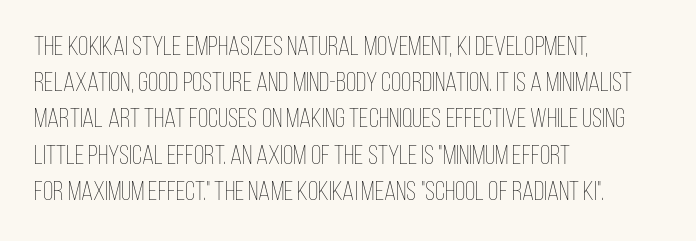
The strokes carry an ordinary text weight at most. Teacher's note: observe the even left margin — that is flush-left alignment. The lines sit at an ordinary, default distance from one another. Does extra space separate the letters? No, they use regular spacing. Posture: vertical. The specimen omits any rule beneath the text block's lines.
